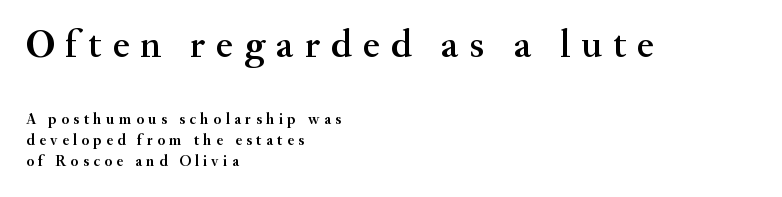
{"serif": "yes", "italic": "no", "width": "normal", "stroke_contrast": "medium", "x_height": "small", "monospaced": "no", "underline": "no", "align": "left", "line_spacing": "normal", "line_spacing_ratio": 1.32, "letter_spacing": "wide", "letter_spacing_em": 0.27, "larger_block": "first", "size_ratio": 2.5, "glyph_px": 40}
